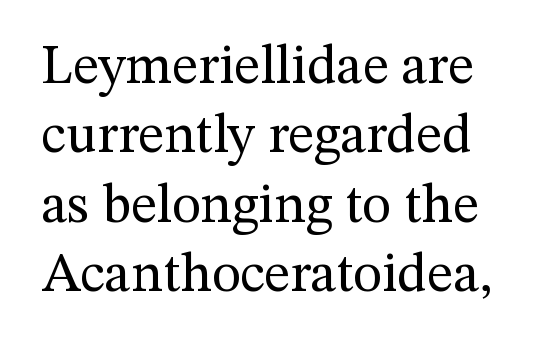
A normal amount of white space separates one row of letters from the next. Every stem runs plumb, perpendicular to the baseline. Weight: in the light-to-regular range. Each letter keeps its own natural width here, so spacing adapts to shape. The text was rendered using a seriffed face with decorative stroke endings.
